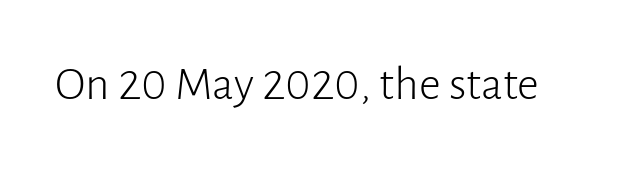
The image shows 48 px light sans-serif type, upright; set normal letter spacing, not underlined; low stroke contrast and a medium x-height.
